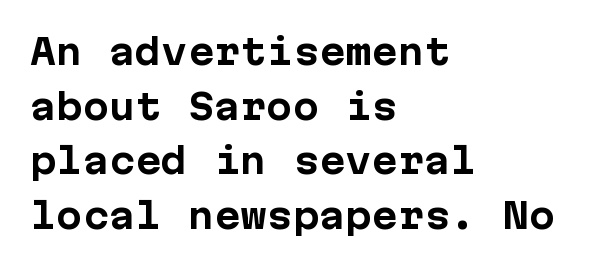
{"serif": "no", "italic": "no", "bold": "yes", "weight": "bold", "width": "normal", "stroke_contrast": "low", "x_height": "medium", "monospaced": "yes", "underline": "no", "align": "left", "line_spacing": "normal", "line_spacing_ratio": 1.56, "letter_spacing": "normal", "letter_spacing_em": 0.0, "glyph_px": 35}
